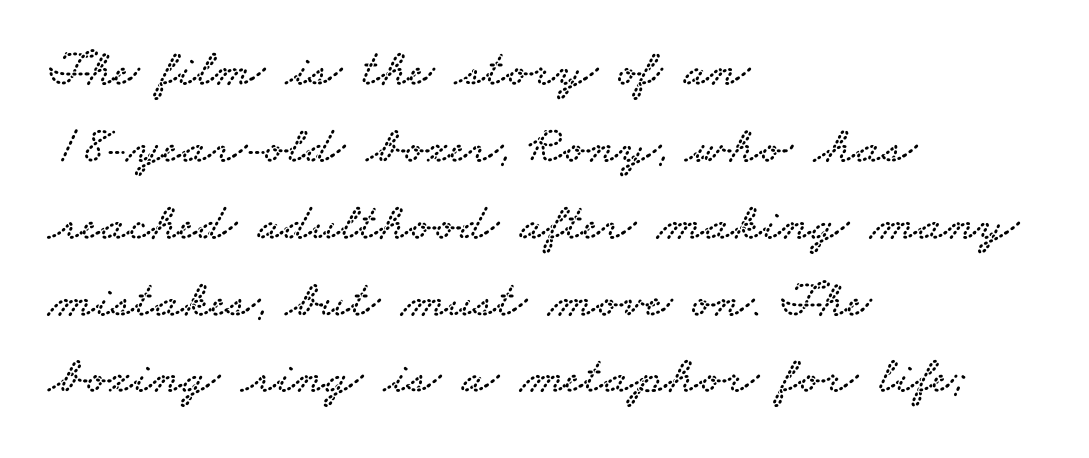
{"width": "wide", "stroke_contrast": "low", "x_height": "small", "monospaced": "no", "underline": "no", "align": "left", "line_spacing": "normal", "line_spacing_ratio": 1.45, "letter_spacing": "normal", "letter_spacing_em": 0.0, "glyph_px": 53}
